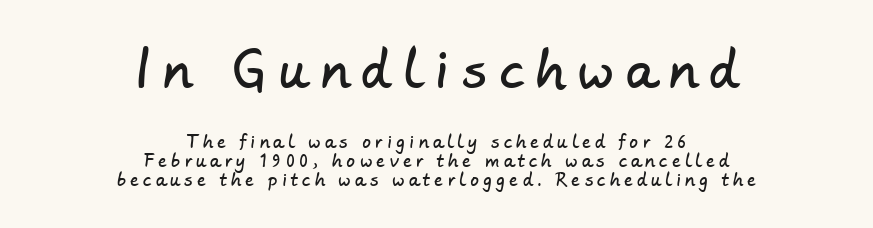
{"serif": "no", "width": "normal", "stroke_contrast": "low", "x_height": "small", "monospaced": "no", "underline": "no", "align": "center", "line_spacing": "tight", "line_spacing_ratio": 1.11, "letter_spacing": "wide", "letter_spacing_em": 0.26, "larger_block": "first", "size_ratio": 2.94, "glyph_px": 50}
